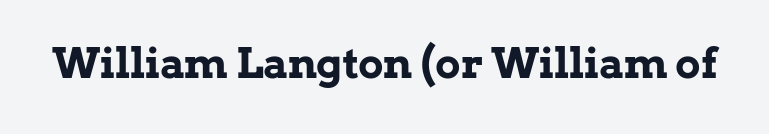
Regarding serifs, this sample has them. Tall strokes in this sample are plumb rather than angled. Set as a true bold cut, around the 700 mark. The words here are not underlined.
